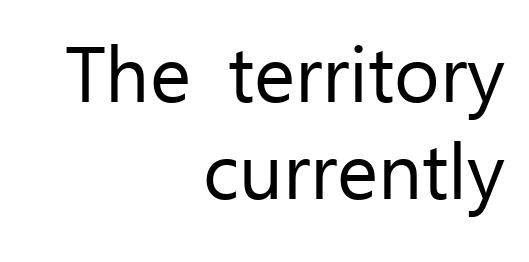
Q: Is the text bold? A: No.
Q: Is the text italic (slanted)? A: No, it is upright.
Q: Is the typeface a serif or a sans-serif typeface? A: Sans-serif.
Q: Is the text underlined? A: No.
Q: How is the paragraph aligned? A: Right-aligned.
Q: Is the spacing between letters normal or unusually wide? A: Normal.
Q: Width (condensed, normal, or wide)? A: Normal.
Q: Stroke contrast? A: Low.
Q: x-height? A: Medium.
Q: Monospaced? A: No.
